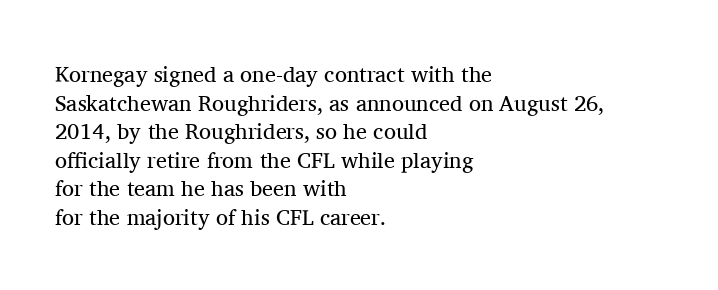
Q: Is the text bold? A: No.
Q: Is the text italic (slanted)? A: No, it is upright.
Q: Is the text underlined? A: No.
Q: How is the paragraph aligned? A: Left-aligned.
Q: Is the spacing between letters normal or unusually wide? A: Normal.
Q: Is the spacing between lines tight, normal or loose? A: Normal.
